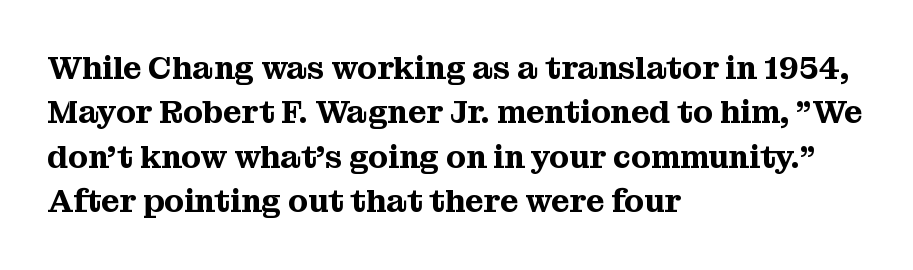
{"serif": "yes", "italic": "no", "width": "normal", "stroke_contrast": "medium", "x_height": "medium", "monospaced": "no", "underline": "no", "align": "left", "line_spacing": "normal", "line_spacing_ratio": 1.39, "letter_spacing": "normal", "letter_spacing_em": 0.0, "glyph_px": 32}
